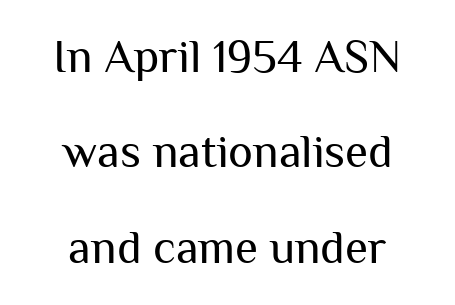
{"serif": "no", "italic": "no", "bold": "no", "weight": "regular", "width": "normal", "stroke_contrast": "medium", "x_height": "medium", "monospaced": "no", "underline": "no", "align": "center", "line_spacing": "loose", "line_spacing_ratio": 2.03, "letter_spacing": "normal", "letter_spacing_em": 0.0, "glyph_px": 47}
